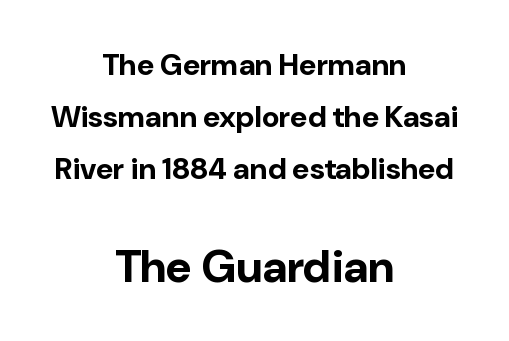
Q: Is the text bold? A: Yes.
Q: Is the text italic (slanted)? A: No, it is upright.
Q: Is the typeface a serif or a sans-serif typeface? A: Sans-serif.
Q: Is the text underlined? A: No.
Q: How is the paragraph aligned? A: Centered.
Q: Is the spacing between letters normal or unusually wide? A: Normal.
Q: Which block of text is set in a larger size, the first (top) or the second (bottom)? A: The second (bottom) one.
Q: Width (condensed, normal, or wide)? A: Normal.
Q: Stroke contrast? A: Low.
Q: x-height? A: Medium.
Q: Monospaced? A: No.
